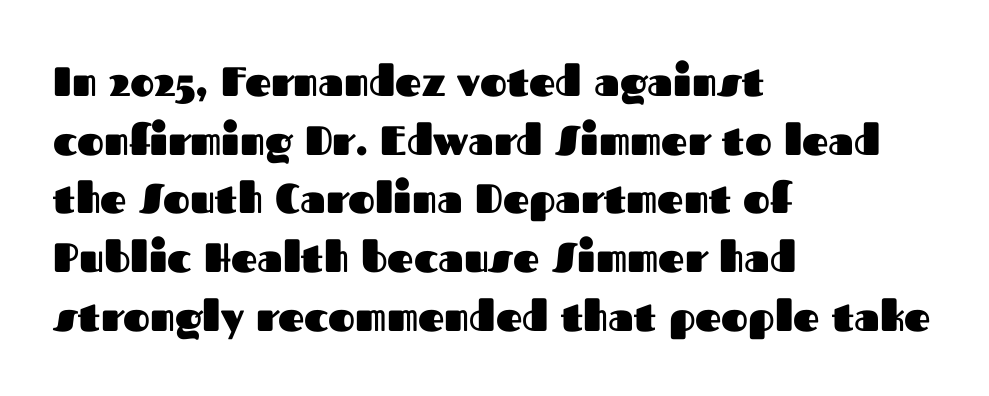
The image shows 41 px heavy sans-serif type, upright; set left-aligned, normal line spacing (1.43x), normal letter spacing, not underlined; medium stroke contrast and a medium x-height.
